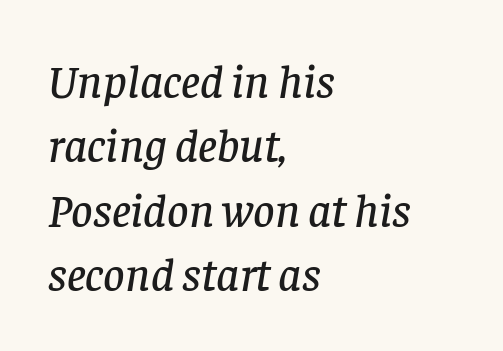
{"serif": "yes", "italic": "yes", "lean": "right", "slant_degrees": 8, "width": "normal", "stroke_contrast": "low", "x_height": "large", "monospaced": "no", "underline": "no", "align": "left", "line_spacing": "normal", "line_spacing_ratio": 1.37, "letter_spacing": "normal", "letter_spacing_em": 0.0, "glyph_px": 47}
